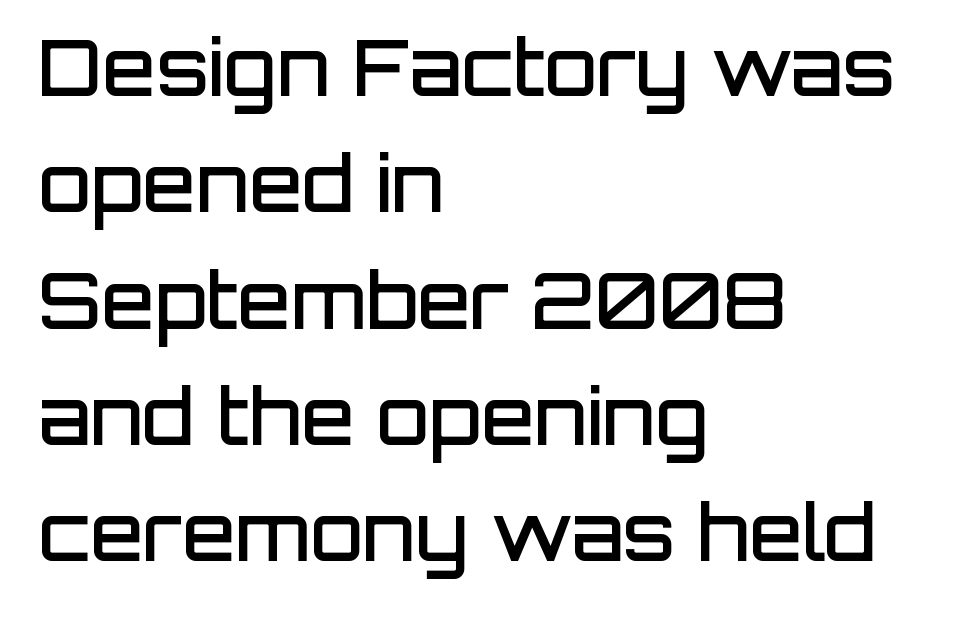
This sample is left-justified, so line endings fall wherever the words run out. The vertical gap from one line to the next is medium. Italic? Not at all — the glyphs are vertical. Inter-character spacing is left at the font's built-in metrics. You could not count columns in this text — the font is proportionally spaced.
